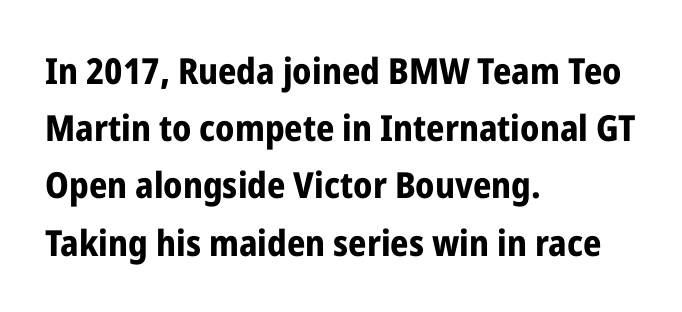
The image shows 36 px bold, condensed sans-serif type, upright; set left-aligned, normal line spacing (1.59x), normal letter spacing, not underlined; low stroke contrast and a medium x-height.
